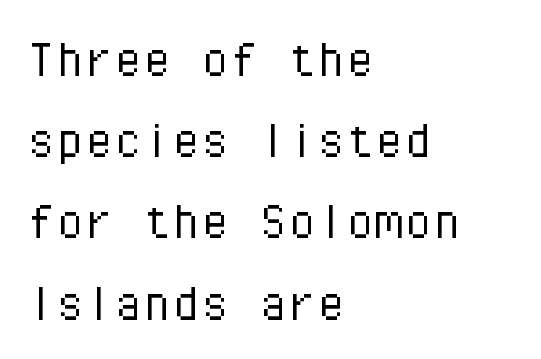
The rendering shows plain stroke endings on the letterforms — a sans-serif design. No italicization has been applied; the sample stays upright. The rag falls on the right side of this text block. The face used here is monospaced, like something from a code editor.
